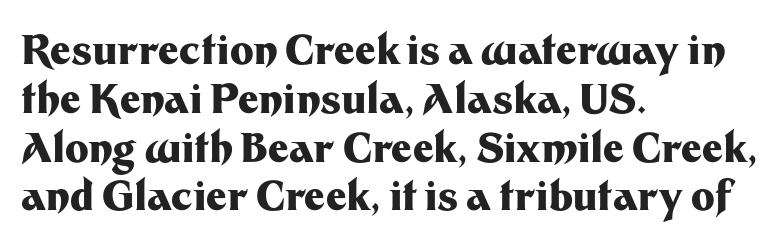
The typesetting leans heavy: a genuine bold. You could call the tracking neutral — neither tight nor loose. Character widths vary here, with narrow letters taking less room than wide ones. Ordinary non-slanted type is in use. This sample is left-justified, so line endings fall wherever the words run out. Unlike a traditional serif, this face leaves its strokes unadorned.
